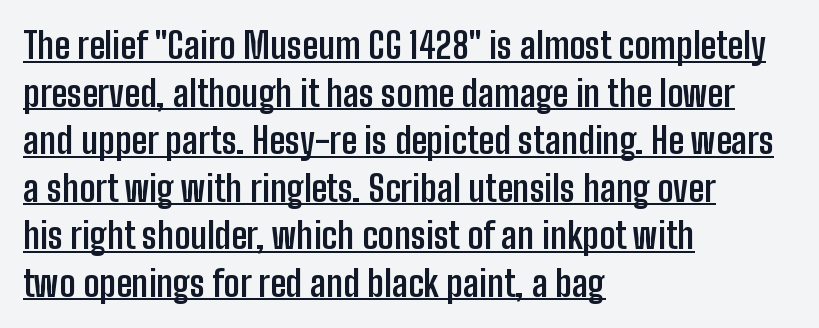
The image shows 36 px semibold, condensed sans-serif type, upright; set left-aligned, normal line spacing (1.32x), normal letter spacing, underlined; low stroke contrast and a medium x-height.
